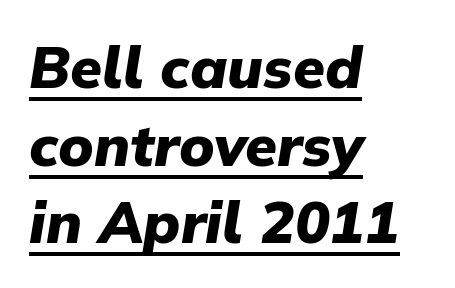
{"italic": "yes", "lean": "right", "slant_degrees": 9, "bold": "yes", "weight": "heavy", "width": "normal", "stroke_contrast": "low", "x_height": "medium", "monospaced": "no", "underline": "yes", "align": "left", "line_spacing": "normal", "line_spacing_ratio": 1.34, "letter_spacing": "normal", "letter_spacing_em": 0.0, "glyph_px": 58}
